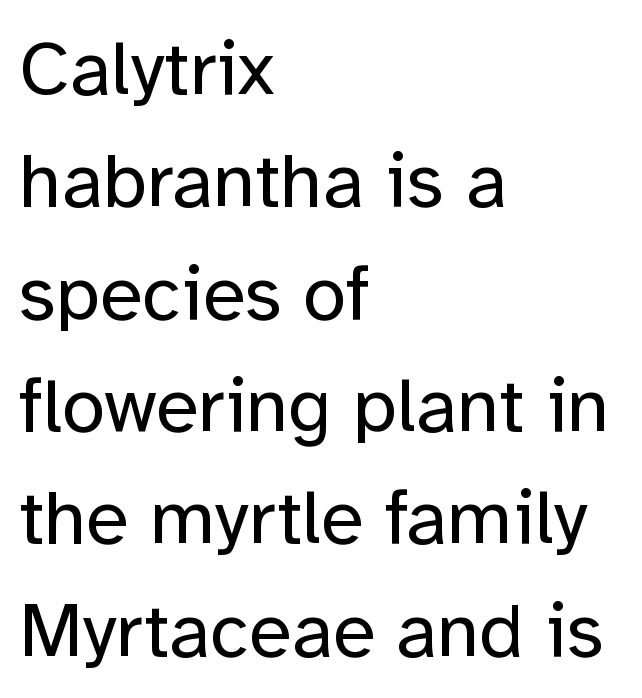
Q: Is the text bold? A: No.
Q: Is the text italic (slanted)? A: No, it is upright.
Q: Is the typeface a serif or a sans-serif typeface? A: Sans-serif.
Q: Is the text underlined? A: No.
Q: How is the paragraph aligned? A: Left-aligned.
Q: Is the spacing between letters normal or unusually wide? A: Normal.
Q: Is the spacing between lines tight, normal or loose? A: Normal.
Q: Width (condensed, normal, or wide)? A: Normal.
Q: Stroke contrast? A: Low.
Q: x-height? A: Medium.
Q: Monospaced? A: No.
